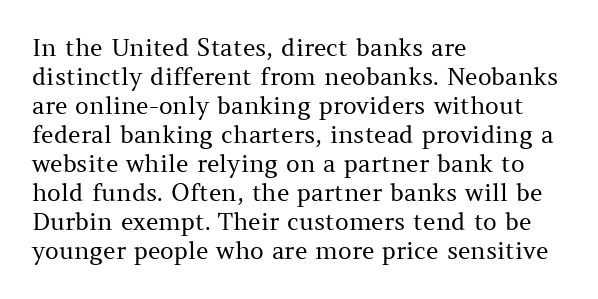
{"italic": "no", "bold": "no", "underline": "no", "align": "left", "line_spacing_ratio": 1.21, "letter_spacing": "normal", "letter_spacing_em": 0.0, "glyph_px": 24}
